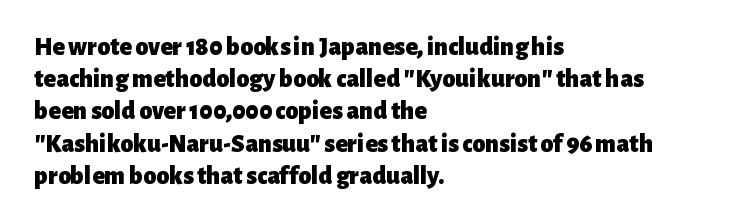
The image shows 26 px bold type, upright; set left-aligned, line spacing 1.24x, normal letter spacing, not underlined.
